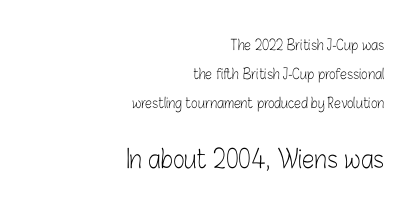
Q: Is the text bold? A: No.
Q: Is the text italic (slanted)? A: No, it is upright.
Q: Is the text underlined? A: No.
Q: How is the paragraph aligned? A: Right-aligned.
Q: Is the spacing between letters normal or unusually wide? A: Normal.
Q: Is the spacing between lines tight, normal or loose? A: Loose.
Q: Which block of text is set in a larger size, the first (top) or the second (bottom)? A: The second (bottom) one.
